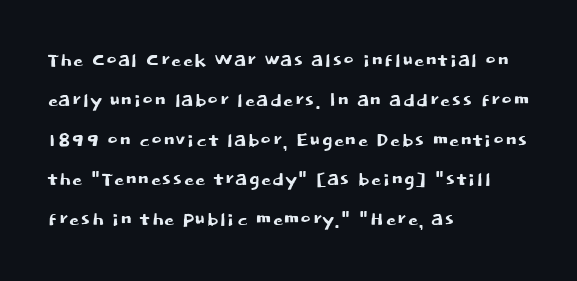
The image shows 26 px text type, upright; set left-aligned, normal line spacing (1.53x), normal letter spacing, not underlined.
